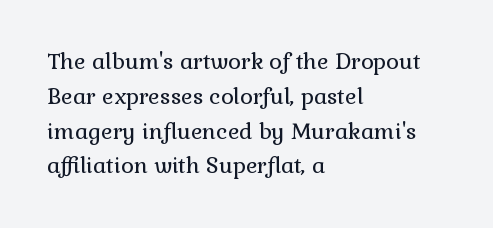
{"italic": "no", "bold": "no", "underline": "no", "align": "left", "line_spacing": "normal", "line_spacing_ratio": 1.58, "letter_spacing": "normal", "letter_spacing_em": 0.0, "glyph_px": 22}
